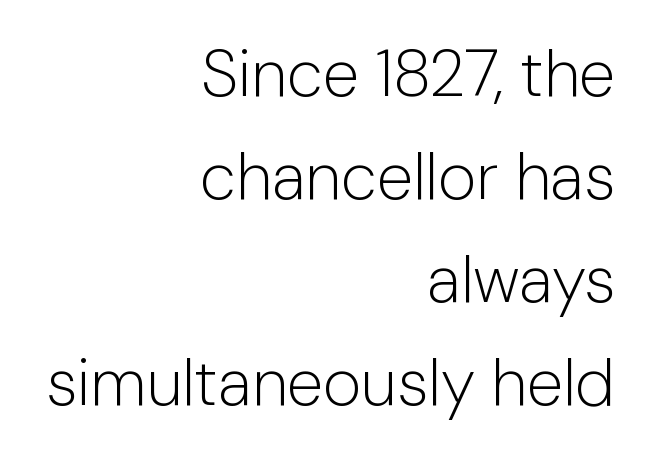
Q: Is the text bold? A: No.
Q: Is the text italic (slanted)? A: No, it is upright.
Q: Is the typeface a serif or a sans-serif typeface? A: Sans-serif.
Q: Is the text underlined? A: No.
Q: How is the paragraph aligned? A: Right-aligned.
Q: Is the spacing between letters normal or unusually wide? A: Normal.
Q: Is the spacing between lines tight, normal or loose? A: Normal.
Q: Width (condensed, normal, or wide)? A: Normal.
Q: Stroke contrast? A: Low.
Q: x-height? A: Medium.
Q: Monospaced? A: No.
